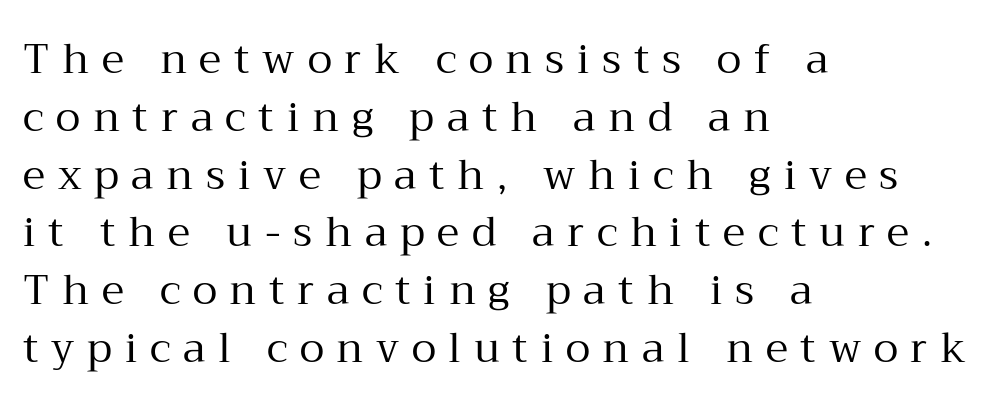
Decoration check: the copy has no underline. The rendering anchors every line to the left-hand side. The face used here is proportionally spaced, like ordinary book or web type. Tracking value appears strongly positive — letters spread wide. Small tapered or slab feet sit at the stroke ends, so this counts as serif.
